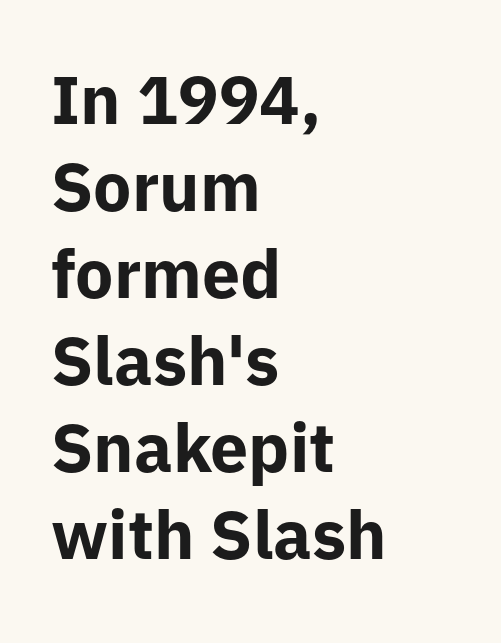
Q: Is the text bold? A: Yes.
Q: Is the text italic (slanted)? A: No, it is upright.
Q: Is the typeface a serif or a sans-serif typeface? A: Sans-serif.
Q: Is the text underlined? A: No.
Q: How is the paragraph aligned? A: Left-aligned.
Q: Is the spacing between letters normal or unusually wide? A: Normal.
Q: Is the spacing between lines tight, normal or loose? A: Normal.
Q: Width (condensed, normal, or wide)? A: Normal.
Q: Stroke contrast? A: Low.
Q: x-height? A: Medium.
Q: Monospaced? A: No.
